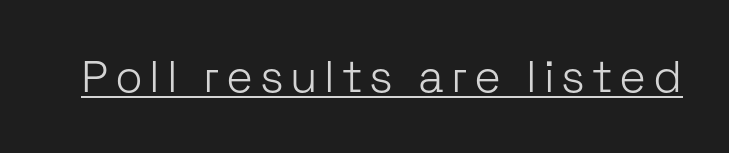
Q: Is the text bold? A: No.
Q: Is the text italic (slanted)? A: No, it is upright.
Q: Is the typeface a serif or a sans-serif typeface? A: Sans-serif.
Q: Is the text underlined? A: Yes.
Q: Width (condensed, normal, or wide)? A: Normal.
Q: Stroke contrast? A: Low.
Q: x-height? A: Medium.
Q: Monospaced? A: No.
